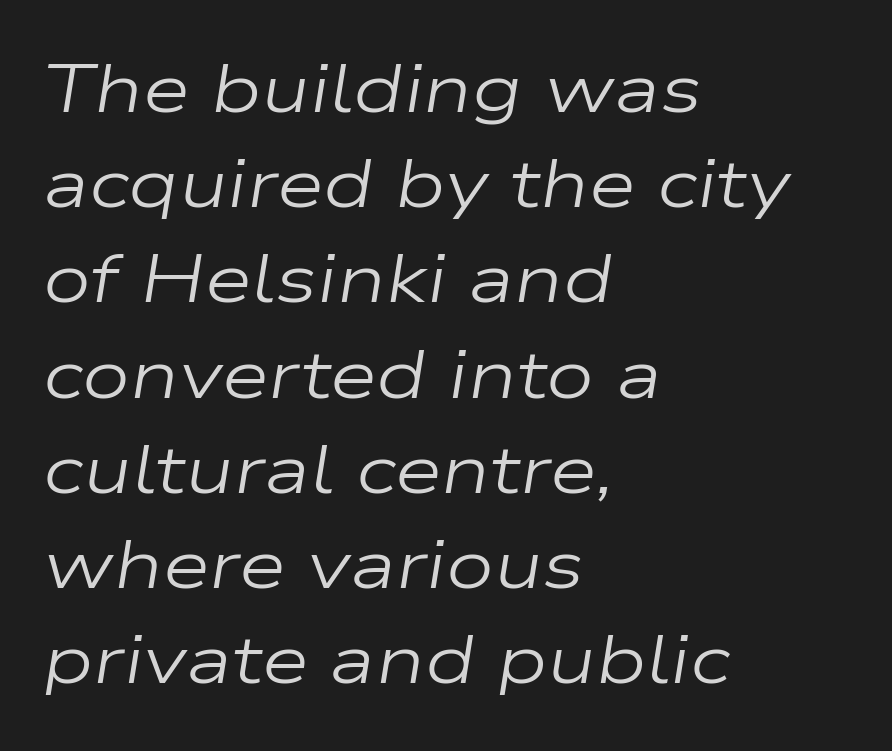
Q: Is the text bold? A: No.
Q: Is the text italic (slanted)? A: Yes, it leans right by about 9 degrees.
Q: Is the text underlined? A: No.
Q: How is the paragraph aligned? A: Left-aligned.
Q: Is the spacing between letters normal or unusually wide? A: Normal.
Q: Is the spacing between lines tight, normal or loose? A: Normal.
Q: Width (condensed, normal, or wide)? A: Wide.
Q: Stroke contrast? A: Low.
Q: x-height? A: Medium.
Q: Monospaced? A: No.
